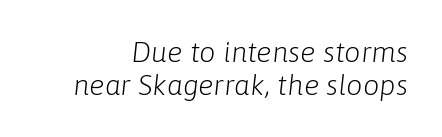
{"italic": "yes", "lean": "right", "slant_degrees": 6, "bold": "no", "weight": "light", "width": "normal", "stroke_contrast": "low", "x_height": "medium", "monospaced": "no", "underline": "no", "line_spacing": "tight", "line_spacing_ratio": 1.14, "letter_spacing": "normal", "letter_spacing_em": 0.0, "glyph_px": 29}
